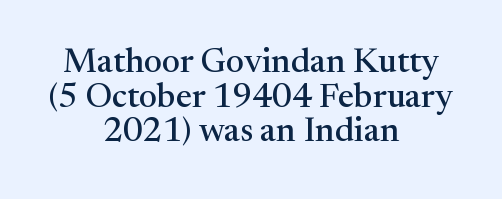
Q: Is the text italic (slanted)? A: No, it is upright.
Q: Is the typeface a serif or a sans-serif typeface? A: Serif.
Q: Is the text underlined? A: No.
Q: How is the paragraph aligned? A: Centered.
Q: Is the spacing between letters normal or unusually wide? A: Normal.
Q: Is the spacing between lines tight, normal or loose? A: Tight.
Q: Width (condensed, normal, or wide)? A: Normal.
Q: Stroke contrast? A: Medium.
Q: x-height? A: Medium.
Q: Monospaced? A: No.
